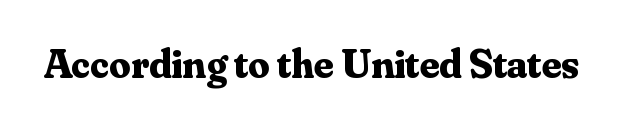
A full-strength bold gives these letters their thick strokes. Words appear dense and cohesive because spacing is normal. The passage shown is not underscored anywhere. Classification — serif. Rendered with straight, roman letterforms. Varying glyph widths throughout — classic text-font behaviour.
